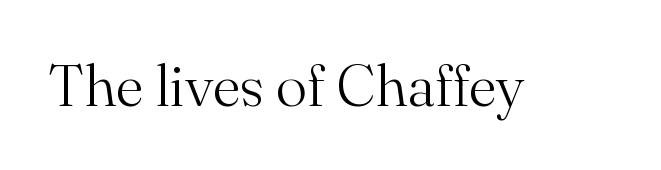
Q: Is the text bold? A: No.
Q: Is the text italic (slanted)? A: No, it is upright.
Q: Is the typeface a serif or a sans-serif typeface? A: Serif.
Q: Is the text underlined? A: No.
Q: Is the spacing between letters normal or unusually wide? A: Normal.
Q: Width (condensed, normal, or wide)? A: Normal.
Q: Stroke contrast? A: Medium.
Q: x-height? A: Small.
Q: Monospaced? A: No.
